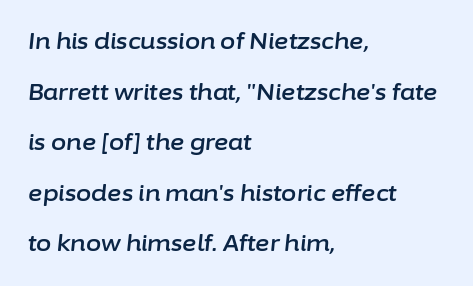
{"italic": "yes", "lean": "right", "slant_degrees": 6, "underline": "no", "align": "left", "line_spacing": "loose", "line_spacing_ratio": 2.3, "letter_spacing": "normal", "letter_spacing_em": 0.0, "glyph_px": 22}
